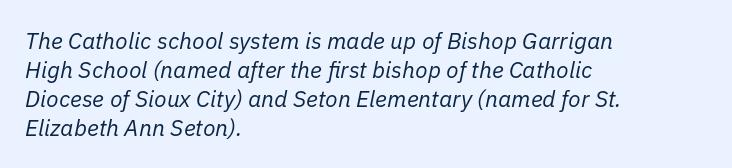
Is there much room between lines? A standard amount, neither cramped nor airy. The face used here is rendered with its standard letterfit. Nothing heavy about these letters — not bold at all. Each row of text sits above clean, open space. Notice how the passage keeps a crisp vertical edge on the left only. Is the type slanted? Yes — the strokes lean at a clear angle.
